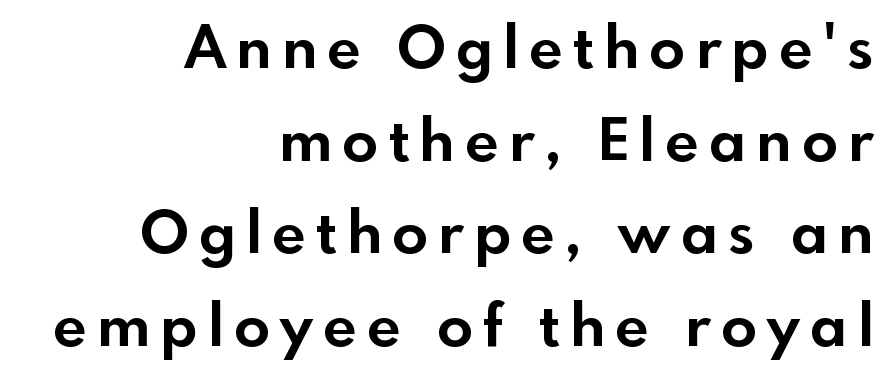
{"serif": "no", "italic": "no", "bold": "yes", "weight": "bold", "width": "normal", "x_height": "small", "monospaced": "no", "underline": "no", "align": "right", "line_spacing": "normal", "line_spacing_ratio": 1.57, "glyph_px": 59}
